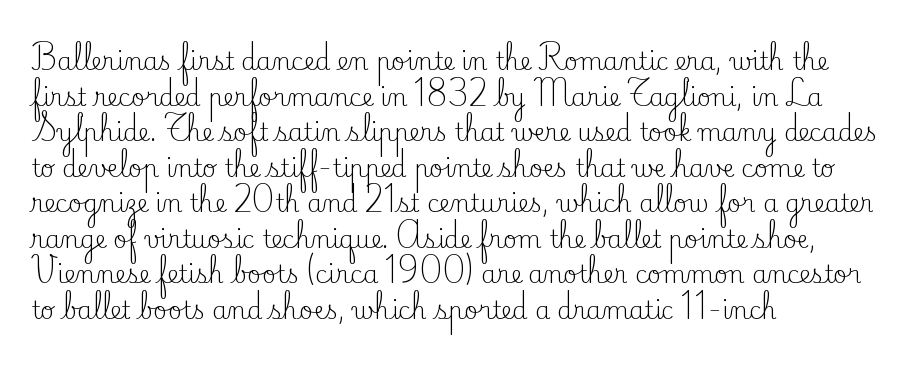
Q: Is the text bold? A: No.
Q: Is the text italic (slanted)? A: No, it is upright.
Q: Is the text underlined? A: No.
Q: How is the paragraph aligned? A: Left-aligned.
Q: Is the spacing between letters normal or unusually wide? A: Normal.
Q: Is the spacing between lines tight, normal or loose? A: Normal.
